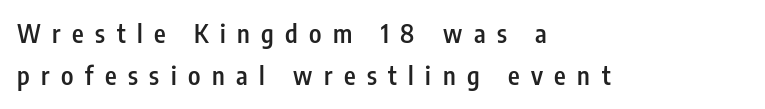
{"italic": "no", "bold": "semi", "underline": "no", "align": "left", "line_spacing": "normal", "line_spacing_ratio": 1.7, "letter_spacing": "wide", "letter_spacing_em": 0.46, "glyph_px": 25}
